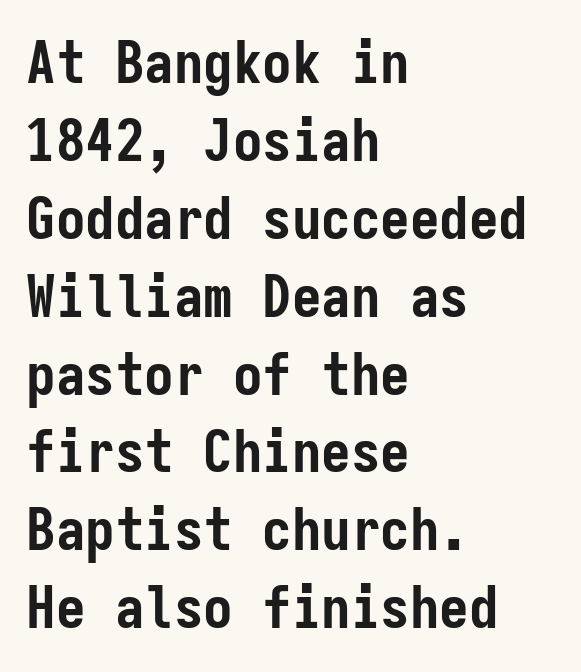
Q: Is the text bold? A: Yes.
Q: Is the text italic (slanted)? A: No, it is upright.
Q: Is the typeface a serif or a sans-serif typeface? A: Sans-serif.
Q: Is the text underlined? A: No.
Q: How is the paragraph aligned? A: Left-aligned.
Q: Is the spacing between letters normal or unusually wide? A: Normal.
Q: Is the spacing between lines tight, normal or loose? A: Normal.
Q: Width (condensed, normal, or wide)? A: Condensed.
Q: Stroke contrast? A: Low.
Q: x-height? A: Medium.
Q: Monospaced? A: Yes.
